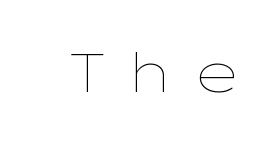
No word sits above an underline. The font is comparable to plain body text, perhaps lighter. Looks like regular typesetting: each glyph gets only the width it needs. The rendering inserts visible extra space after every character. This is the regular roman posture of the typeface.
